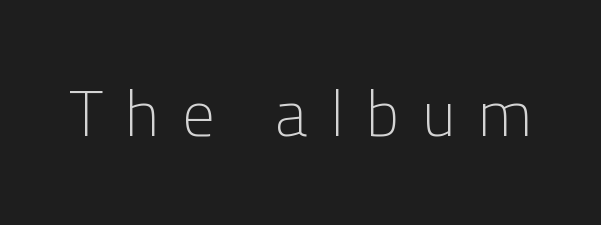
{"serif": "no", "italic": "no", "bold": "no", "weight": "light", "width": "normal", "stroke_contrast": "low", "x_height": "medium", "monospaced": "no", "underline": "no", "letter_spacing": "wide", "letter_spacing_em": 0.35, "glyph_px": 65}
